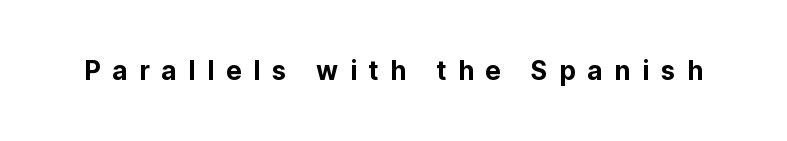
Q: Is the text italic (slanted)? A: No, it is upright.
Q: Is the text underlined? A: No.
Q: Is the spacing between letters normal or unusually wide? A: Unusually wide.
